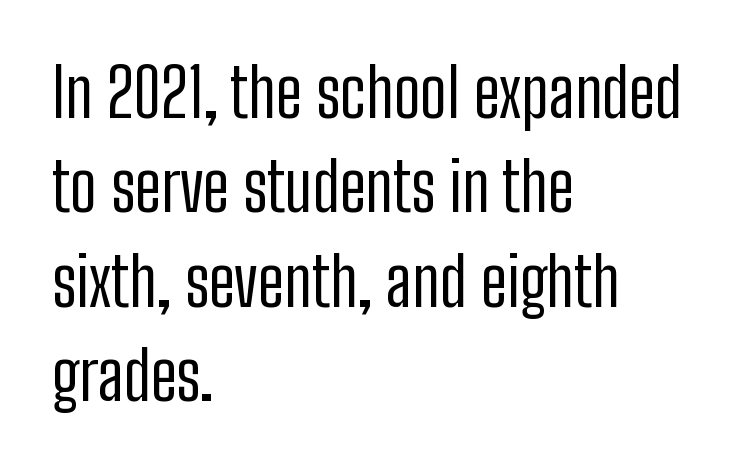
{"serif": "no", "italic": "no", "bold": "no", "weight": "regular", "width": "condensed", "stroke_contrast": "low", "x_height": "medium", "monospaced": "no", "underline": "no", "align": "left", "line_spacing": "normal", "line_spacing_ratio": 1.41, "letter_spacing": "normal", "letter_spacing_em": 0.0, "glyph_px": 67}
